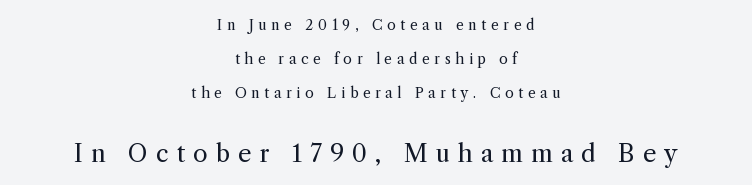
Q: Is the text bold? A: No.
Q: Is the text italic (slanted)? A: No, it is upright.
Q: Is the text underlined? A: No.
Q: How is the paragraph aligned? A: Centered.
Q: Is the spacing between letters normal or unusually wide? A: Unusually wide.
Q: Is the spacing between lines tight, normal or loose? A: Loose.
Q: Which block of text is set in a larger size, the first (top) or the second (bottom)? A: The second (bottom) one.
